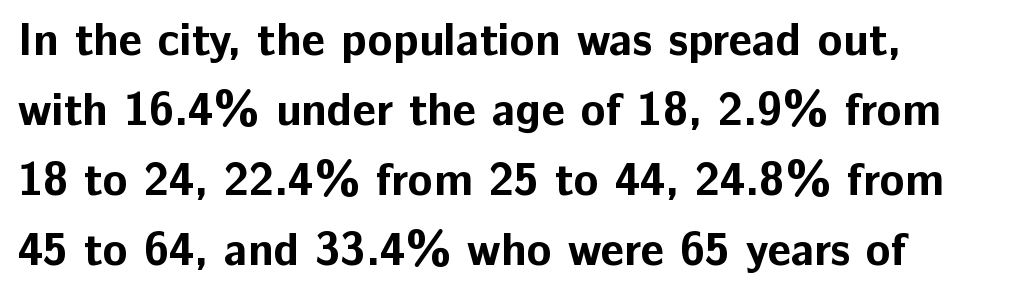
Q: Is the text bold? A: Yes.
Q: Is the text italic (slanted)? A: No, it is upright.
Q: Is the typeface a serif or a sans-serif typeface? A: Sans-serif.
Q: Is the text underlined? A: No.
Q: How is the paragraph aligned? A: Left-aligned.
Q: Is the spacing between letters normal or unusually wide? A: Normal.
Q: Is the spacing between lines tight, normal or loose? A: Normal.
Q: Width (condensed, normal, or wide)? A: Normal.
Q: Stroke contrast? A: Low.
Q: x-height? A: Medium.
Q: Monospaced? A: No.
